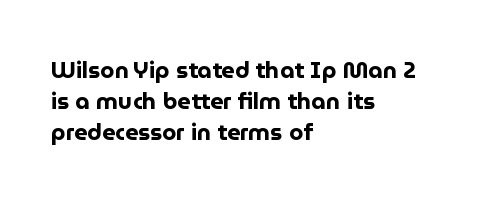
Q: Is the text bold? A: Yes.
Q: Is the text italic (slanted)? A: No, it is upright.
Q: Is the text underlined? A: No.
Q: How is the paragraph aligned? A: Left-aligned.
Q: Is the spacing between letters normal or unusually wide? A: Normal.
Q: Is the spacing between lines tight, normal or loose? A: Normal.
